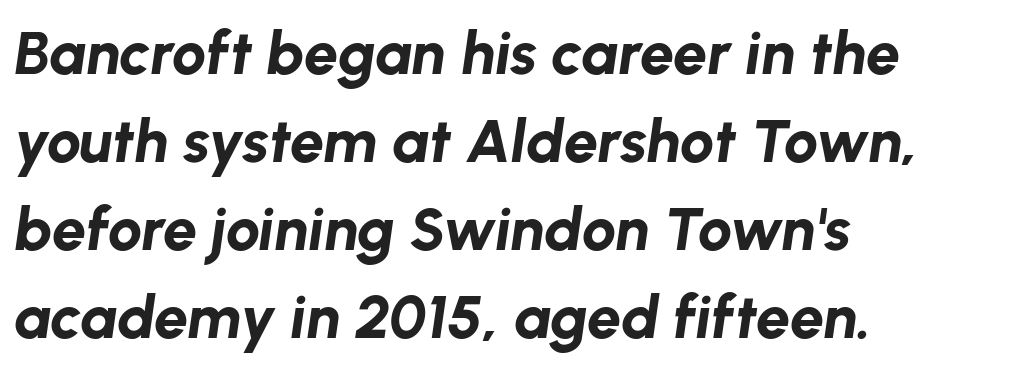
{"italic": "yes", "lean": "right", "slant_degrees": 8, "bold": "yes", "weight": "bold", "width": "normal", "stroke_contrast": "low", "x_height": "medium", "monospaced": "no", "underline": "no", "align": "left", "line_spacing": "normal", "line_spacing_ratio": 1.44, "letter_spacing": "normal", "letter_spacing_em": 0.0, "glyph_px": 61}
